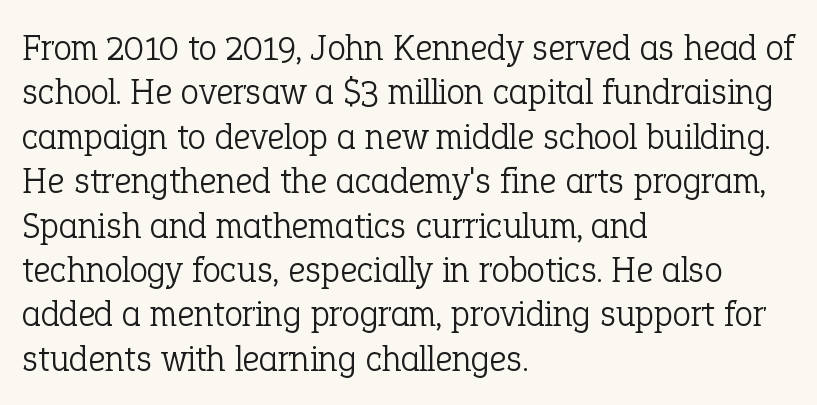
Q: Is the text bold? A: No.
Q: Is the text italic (slanted)? A: No, it is upright.
Q: Is the typeface a serif or a sans-serif typeface? A: Serif.
Q: Is the text underlined? A: No.
Q: How is the paragraph aligned? A: Left-aligned.
Q: Is the spacing between letters normal or unusually wide? A: Normal.
Q: Width (condensed, normal, or wide)? A: Normal.
Q: Stroke contrast? A: Low.
Q: x-height? A: Medium.
Q: Monospaced? A: No.
